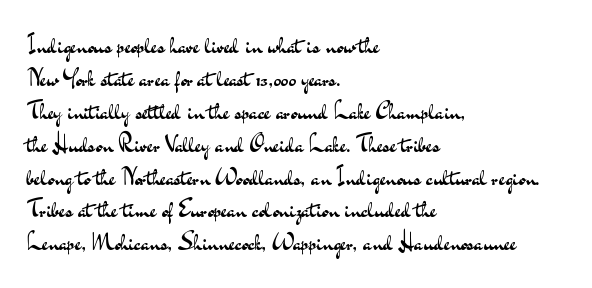
Q: Is the text bold? A: No.
Q: Is the text italic (slanted)? A: Yes.
Q: Is the text underlined? A: No.
Q: How is the paragraph aligned? A: Left-aligned.
Q: Is the spacing between letters normal or unusually wide? A: Normal.
Q: Is the spacing between lines tight, normal or loose? A: Normal.
